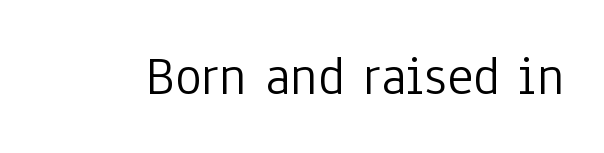
{"serif": "no", "italic": "no", "bold": "no", "weight": "light", "width": "condensed", "stroke_contrast": "low", "x_height": "medium", "monospaced": "no", "underline": "no", "letter_spacing": "normal", "letter_spacing_em": 0.0, "glyph_px": 56}
